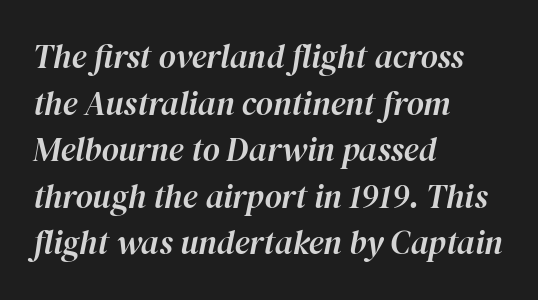
{"italic": "yes", "lean": "right", "slant_degrees": 12, "width": "normal", "stroke_contrast": "high", "x_height": "medium", "monospaced": "no", "underline": "no", "align": "left", "line_spacing": "normal", "line_spacing_ratio": 1.41, "letter_spacing": "normal", "letter_spacing_em": 0.0, "glyph_px": 33}
